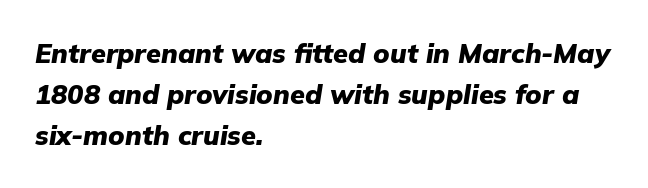
The image shows 27 px bold type, italic (leaning right); set left-aligned, normal line spacing (1.52x), normal letter spacing, not underlined.
